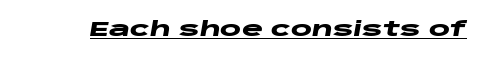
Looking at the ascenders, they clearly lean. The passage shown has conventional tracking throughout. On the weight axis this lands at bold, roughly 700. The words here are underlined.
